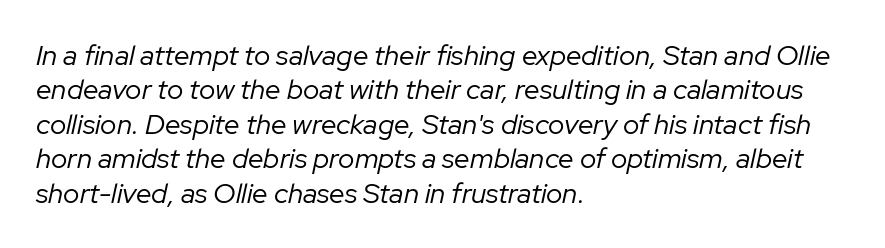
Q: Is the text bold? A: No.
Q: Is the text italic (slanted)? A: Yes, it leans right by about 12 degrees.
Q: Is the text underlined? A: No.
Q: How is the paragraph aligned? A: Left-aligned.
Q: Is the spacing between letters normal or unusually wide? A: Normal.
Q: Width (condensed, normal, or wide)? A: Normal.
Q: Stroke contrast? A: Low.
Q: x-height? A: Medium.
Q: Monospaced? A: No.
